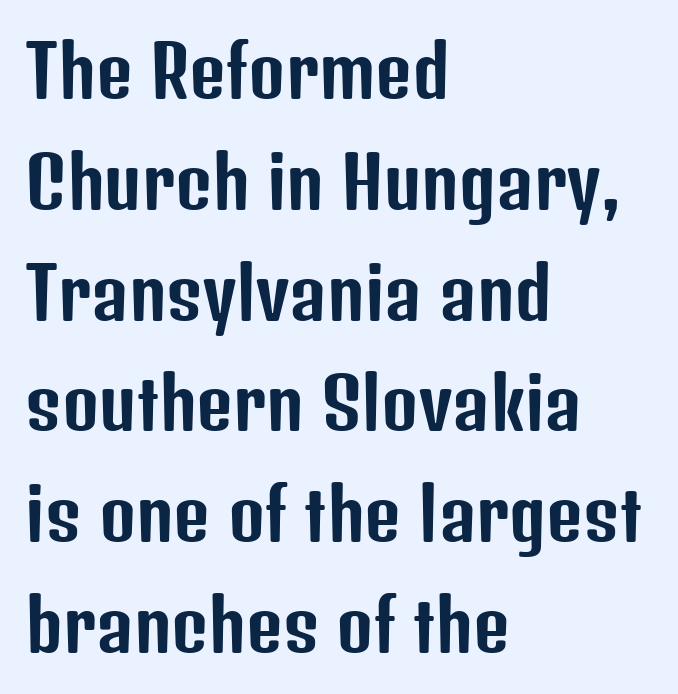
Q: Is the text italic (slanted)? A: No, it is upright.
Q: Is the typeface a serif or a sans-serif typeface? A: Sans-serif.
Q: Is the text underlined? A: No.
Q: How is the paragraph aligned? A: Left-aligned.
Q: Is the spacing between letters normal or unusually wide? A: Normal.
Q: Is the spacing between lines tight, normal or loose? A: Normal.
Q: Width (condensed, normal, or wide)? A: Condensed.
Q: Stroke contrast? A: Low.
Q: x-height? A: Medium.
Q: Monospaced? A: No.
